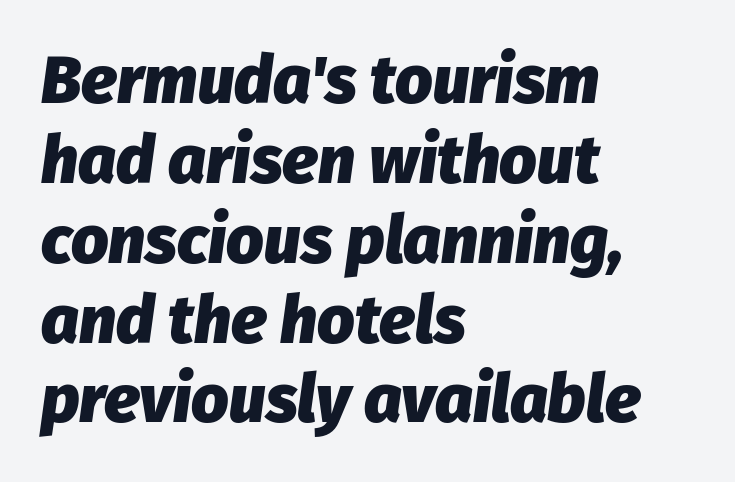
Think of a printed novel: that variable character pitch is what you see here. The font's italic variant was chosen for this text. Strokes here are thick enough to call this a true bold. Nobody touched the tracking dial on this one.
